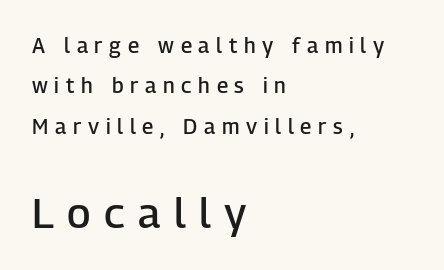
The typesetter chose a ragged-right arrangement here. The rendering shows plain stroke endings on the letterforms — a sans-serif design. Its strokes are somewhat broadened, the hallmark of semibold type. Look at the glyph heights: the lower group is clearly the bigger setting. In terms of letterspacing, this is a distinctly airy, spread setting.
